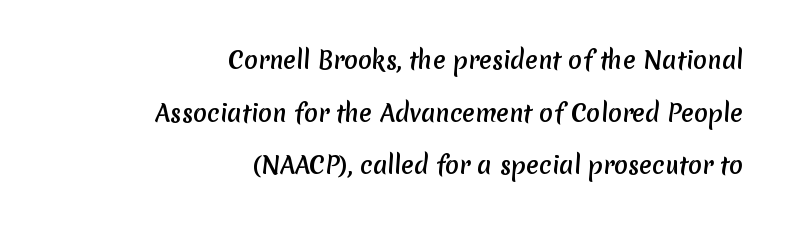
The image shows 23 px text type; set right-aligned, loose line spacing (2.29x), normal letter spacing, not underlined.
